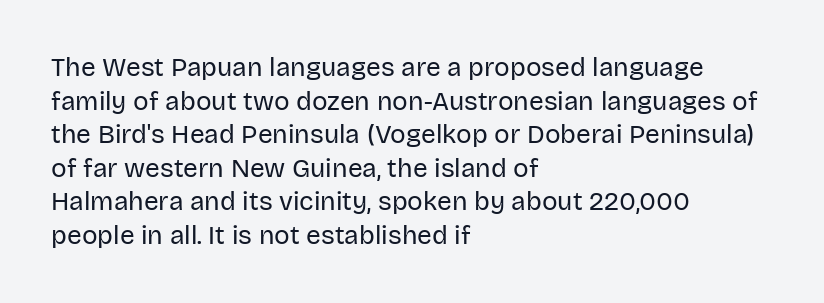
Interline gaps are of average width in this sample. In terms of posture, this sample is upright. Teacher's note: observe the even left margin — that is flush-left alignment. The cut favours lightness, reaching ordinary text weight at its darkest.
